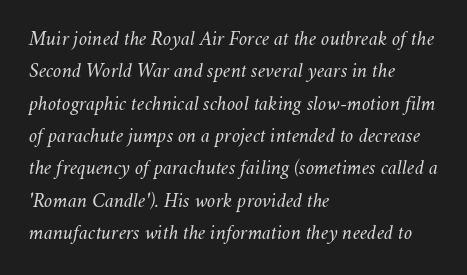
The image shows 21 px text type, italic (leaning right); set left-aligned, normal line spacing (1.54x), normal letter spacing, not underlined.
